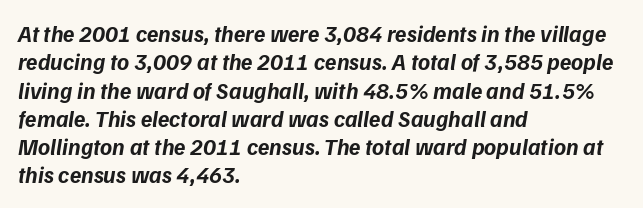
Words appear dense and cohesive because spacing is normal. A classic flush-left, rag-right setting is used for this passage. No word sits above an underline. The sample has been set heavy, in full bold.
